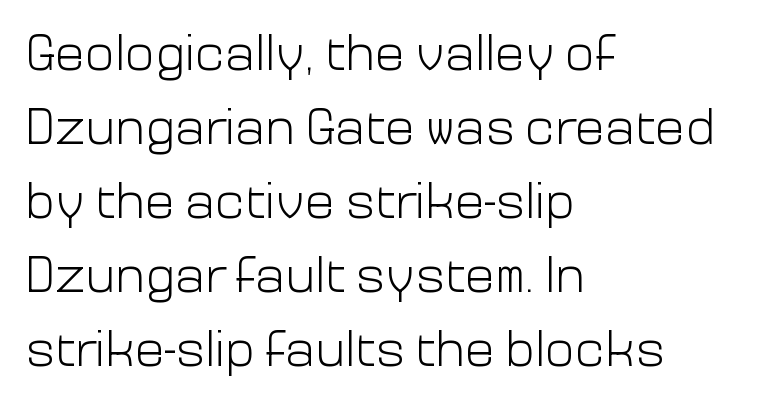
Quick note: underline off. These lines stack with their left ends in a neat column. Regarding serifs, this sample does without them. Proportional: the letters do not fall into vertical columns. Compared with typical paragraphs, the rows here are spaced about the same.
